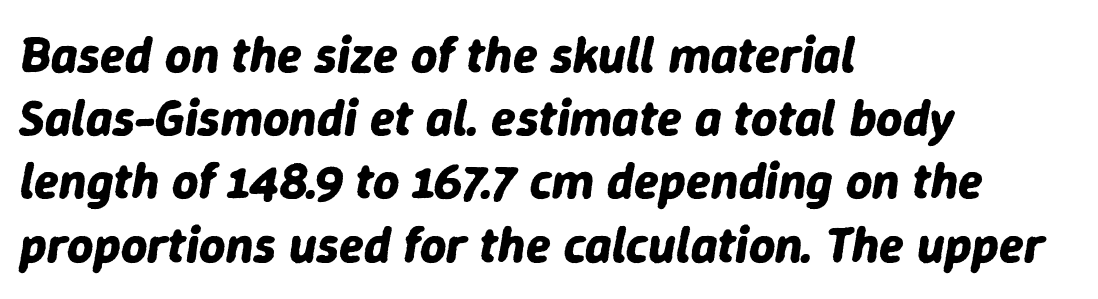
The lettering tilts uniformly, giving the passage an italic look. The rag falls on the right side of this text block. Underlining? Definitely not there. The face used here has the dense, thick strokes of a bold. Character widths vary here, with narrow letters taking less room than wide ones. Short note: letters normally spaced.
